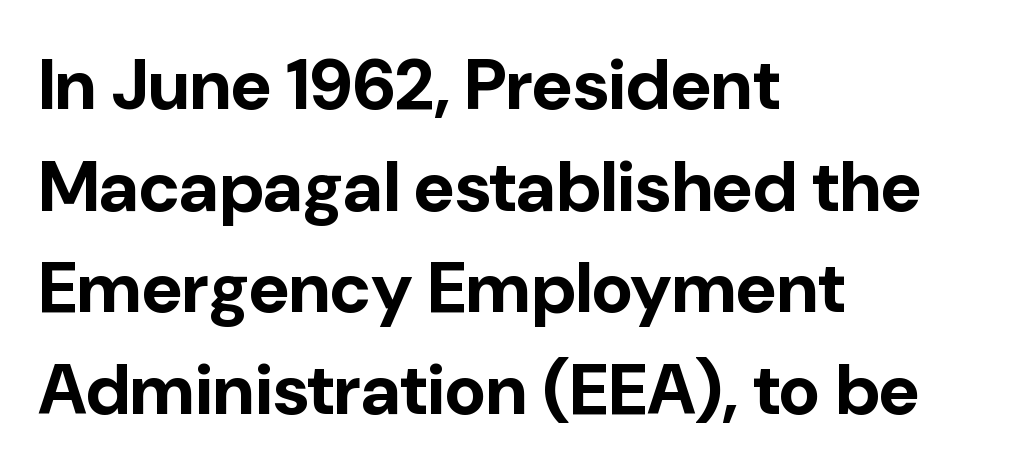
The image shows 71 px bold sans-serif type, upright; set left-aligned, normal line spacing (1.43x), normal letter spacing, not underlined; low stroke contrast and a medium x-height.
